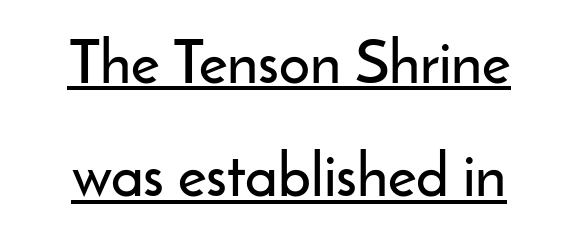
Q: Is the text italic (slanted)? A: No, it is upright.
Q: Is the typeface a serif or a sans-serif typeface? A: Sans-serif.
Q: Is the text underlined? A: Yes.
Q: How is the paragraph aligned? A: Centered.
Q: Is the spacing between letters normal or unusually wide? A: Normal.
Q: Width (condensed, normal, or wide)? A: Normal.
Q: Stroke contrast? A: Low.
Q: x-height? A: Small.
Q: Monospaced? A: No.
